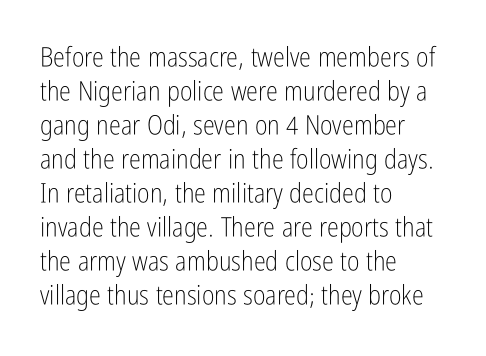
Q: Is the text bold? A: No.
Q: Is the text italic (slanted)? A: No, it is upright.
Q: Is the text underlined? A: No.
Q: How is the paragraph aligned? A: Left-aligned.
Q: Is the spacing between letters normal or unusually wide? A: Normal.
Q: Is the spacing between lines tight, normal or loose? A: Normal.
